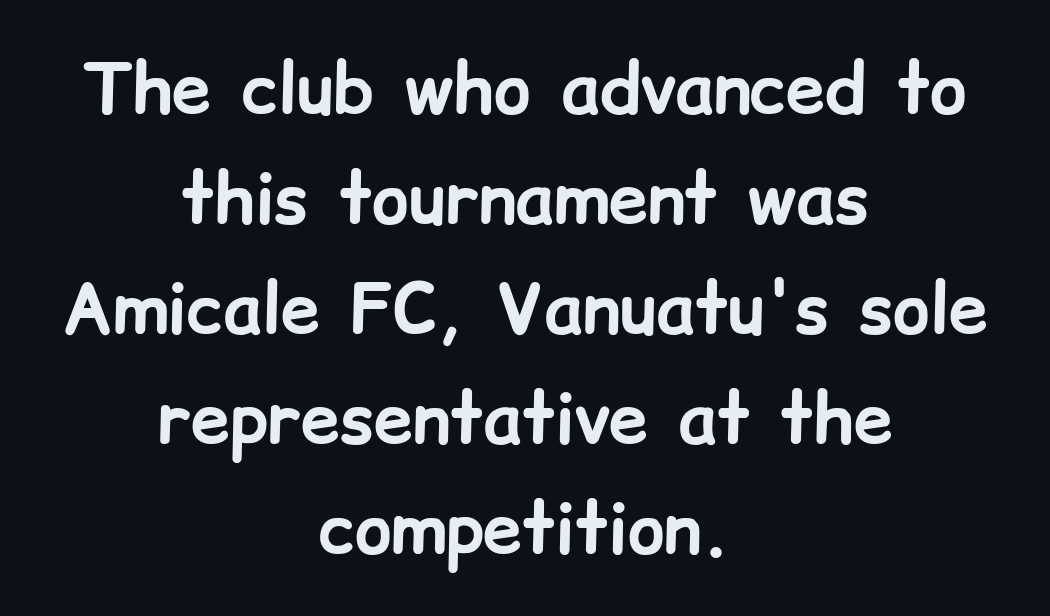
Glance below the letters and you will spot only blank space. Each letter keeps its own natural width here, so spacing adapts to shape. Heavy, bold letterforms. Does the type have serifs? No, each stem ends abruptly.
